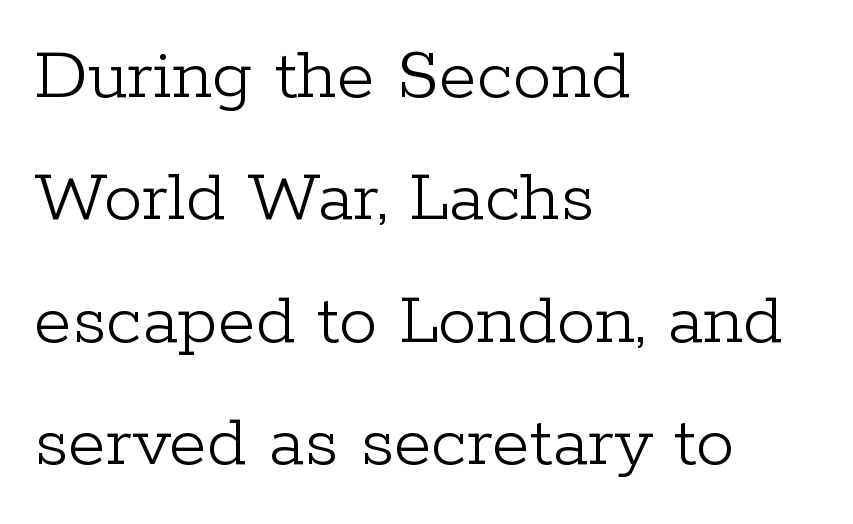
Default kerning and tracking; the words read as compact shapes. Underline: absent. The lines are quadded left. Note the varied advance widths — an 'i' is clearly narrower than an 'm'. Serif or sans? Serif — the stroke terminals have little feet.
